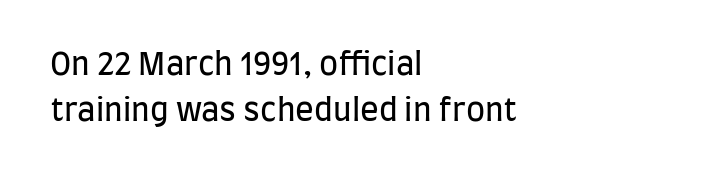
Note the varied advance widths — an 'i' is clearly narrower than an 'm'. The paragraph shown leans on its left margin. Ordinary non-slanted type is in use. The face used here is rendered with its standard letterfit. You can tell from the bare stems that sans-serif type was used. Heaviness? Minimal to ordinary, like unemphasized prose.
